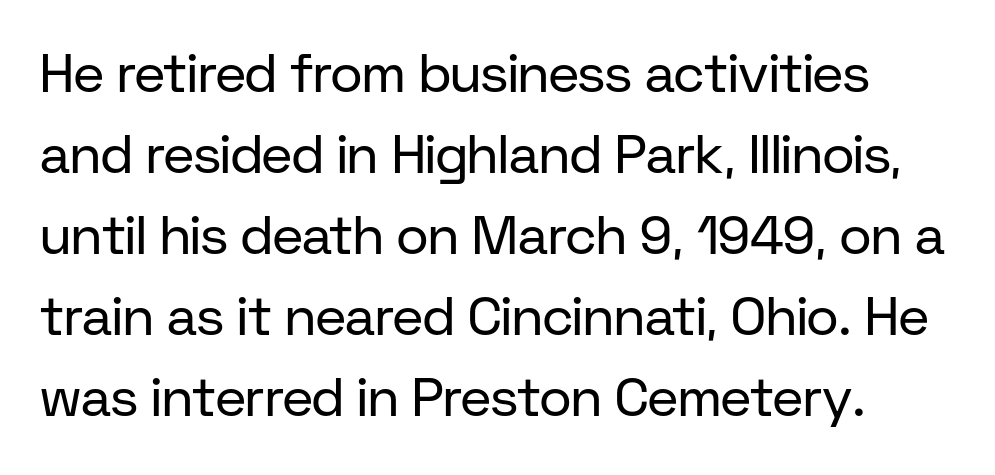
Examine the stroke ends and you'll find no serifs. In terms of leading, this rendering sits right in the middle. Unlike italic type, these characters show no tilt at all. Inter-character spacing is left at the font's built-in metrics. Underline: absent.
